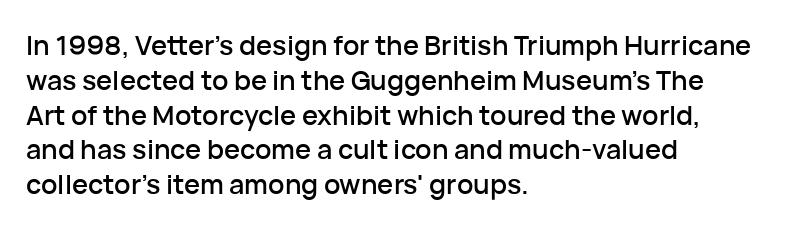
{"italic": "no", "underline": "no", "align": "left", "line_spacing": "normal", "line_spacing_ratio": 1.29, "letter_spacing": "normal", "letter_spacing_em": 0.0, "glyph_px": 27}
